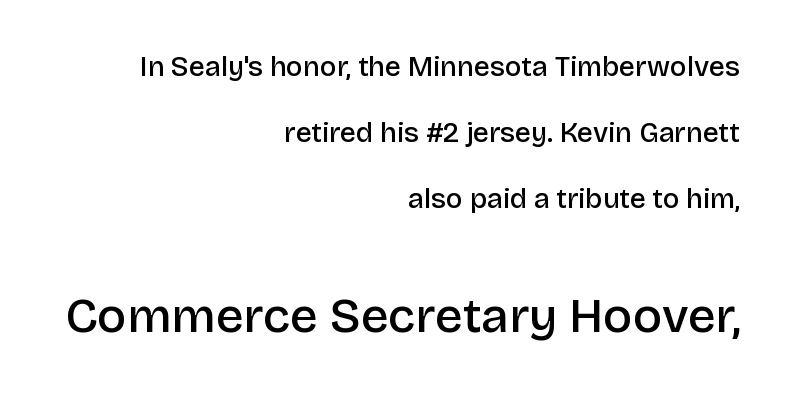
The image shows 49 px semibold sans-serif type, upright; set right-aligned, loose line spacing (2.35x), normal letter spacing, not underlined; the second (bottom) block is 1.75x larger; low stroke contrast and a large x-height.
